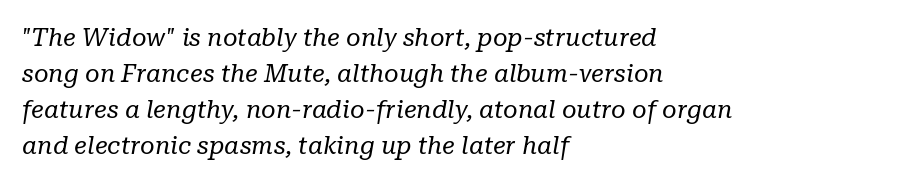
The image shows 25 px text type, italic (leaning right); set left-aligned, normal line spacing (1.44x), normal letter spacing, not underlined.
